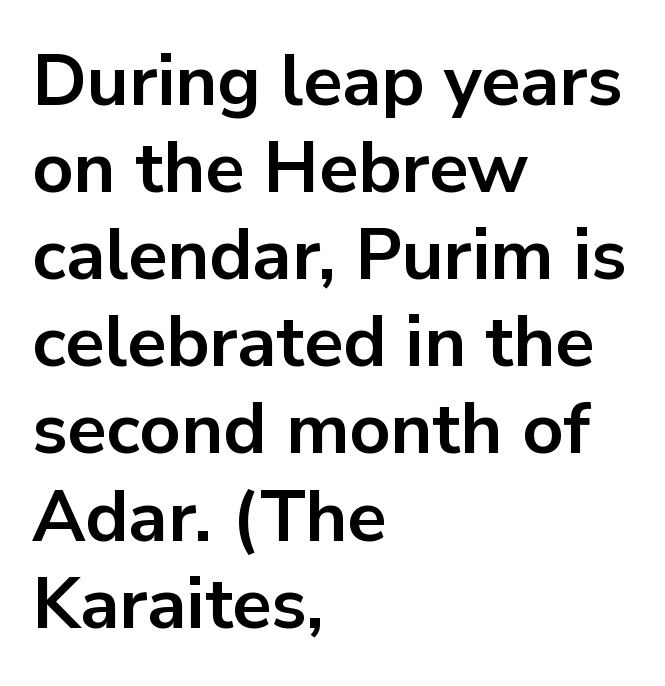
The image shows 72 px bold sans-serif type, upright; set left-aligned, line spacing 1.21x, normal letter spacing, not underlined; low stroke contrast and a medium x-height.
